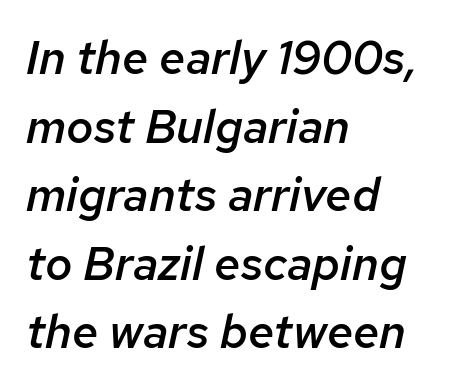
{"italic": "yes", "lean": "right", "slant_degrees": 12, "bold": "semi", "weight": "semibold", "width": "normal", "stroke_contrast": "low", "x_height": "medium", "monospaced": "no", "underline": "no", "align": "left", "line_spacing": "normal", "line_spacing_ratio": 1.46, "letter_spacing": "normal", "letter_spacing_em": 0.0, "glyph_px": 47}
